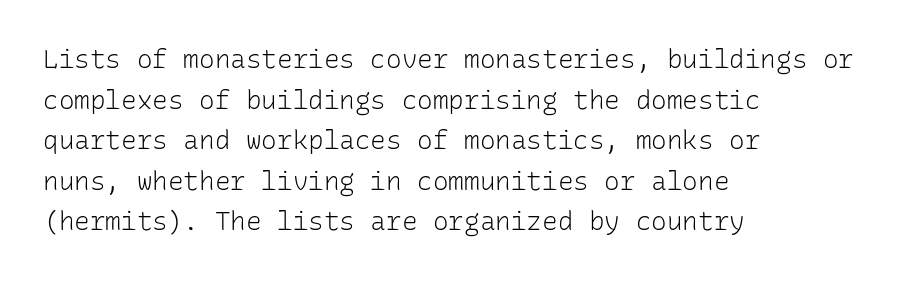
The zone under the glyphs is completely vacant. Letters have the restrained weight of plain body copy at most. Line beginnings align vertically; line endings do not. The gaps between neighbouring characters are ordinary and unremarkable.
